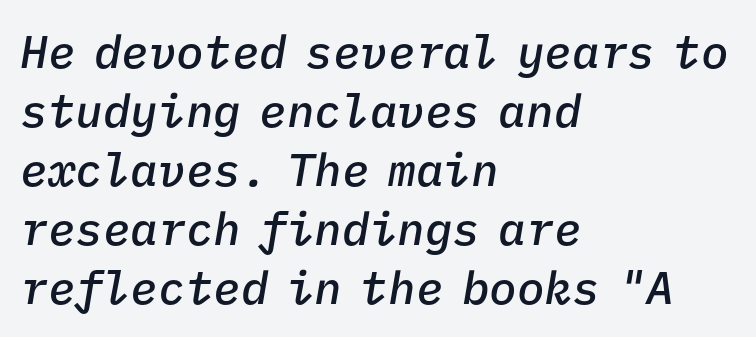
The image shows 46 px semibold type, italic (leaning right), monospaced; set left-aligned, normal line spacing (1.28x), normal letter spacing, not underlined; low stroke contrast and a medium x-height.
